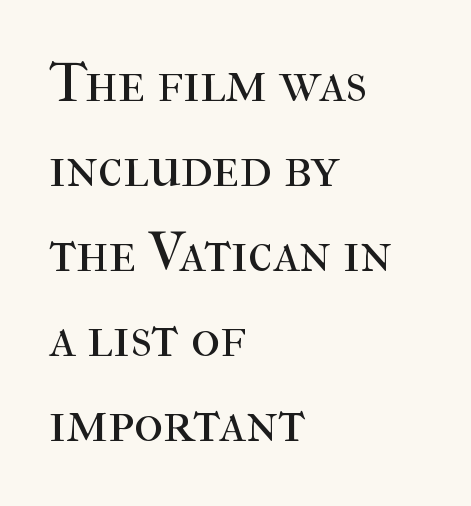
Q: Is the text bold? A: No.
Q: Is the text italic (slanted)? A: No, it is upright.
Q: Is the typeface a serif or a sans-serif typeface? A: Serif.
Q: Is the text underlined? A: No.
Q: How is the paragraph aligned? A: Left-aligned.
Q: Is the spacing between letters normal or unusually wide? A: Normal.
Q: Is the spacing between lines tight, normal or loose? A: Normal.
Q: Width (condensed, normal, or wide)? A: Normal.
Q: Stroke contrast? A: High.
Q: x-height? A: Medium.
Q: Monospaced? A: No.
